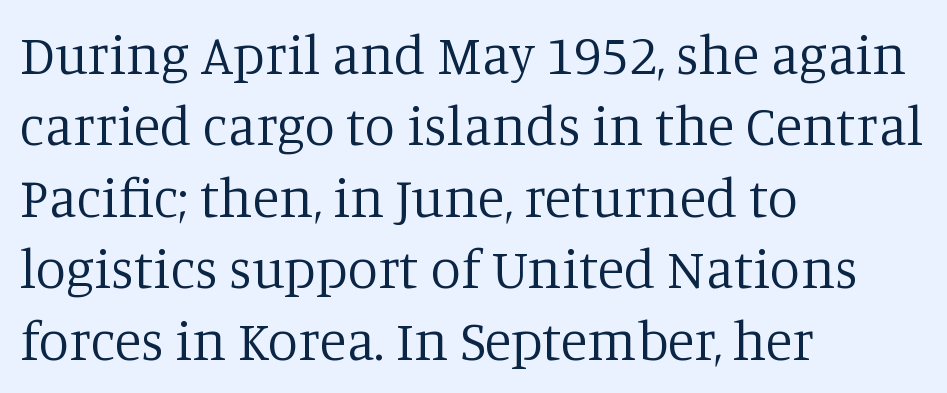
Typeset ragged right — the left edge is the straight one. Do the letters lean? They stand straight. Is this a sans? No — the strokes have serifs. These lines are rendered in a variable-pitch font.
